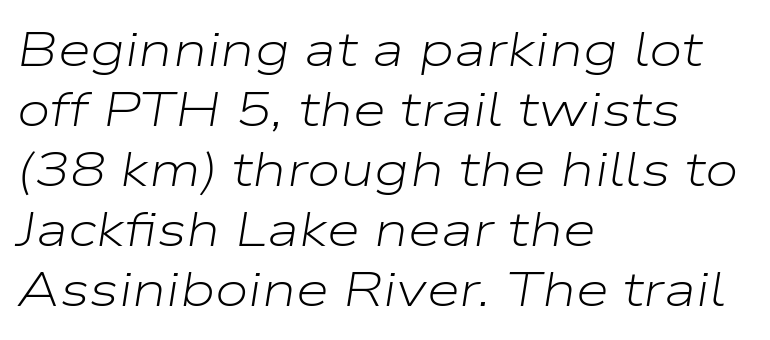
Is this a fixed-width face? No — the glyphs have proportional, varying widths. Compared with a typical body face, this is equally light or lighter still. This sample keeps an unexceptional amount of space between lines. In CSS terms this would be text-align: left. Style check: oblique.
